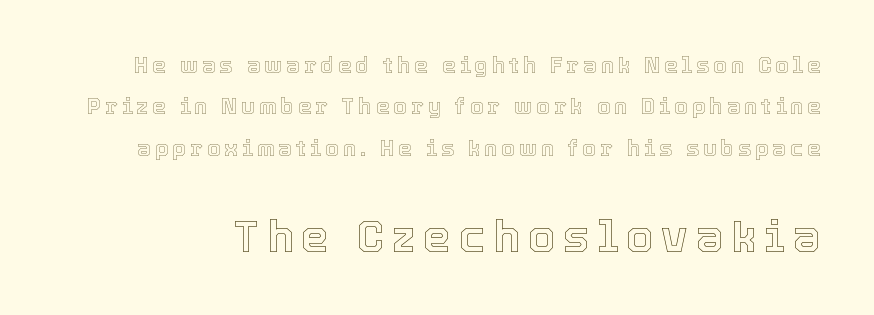
The image shows 44 px text type, upright; set line spacing 1.88x, not underlined; the second (bottom) block is 2.0x larger; a medium x-height.
